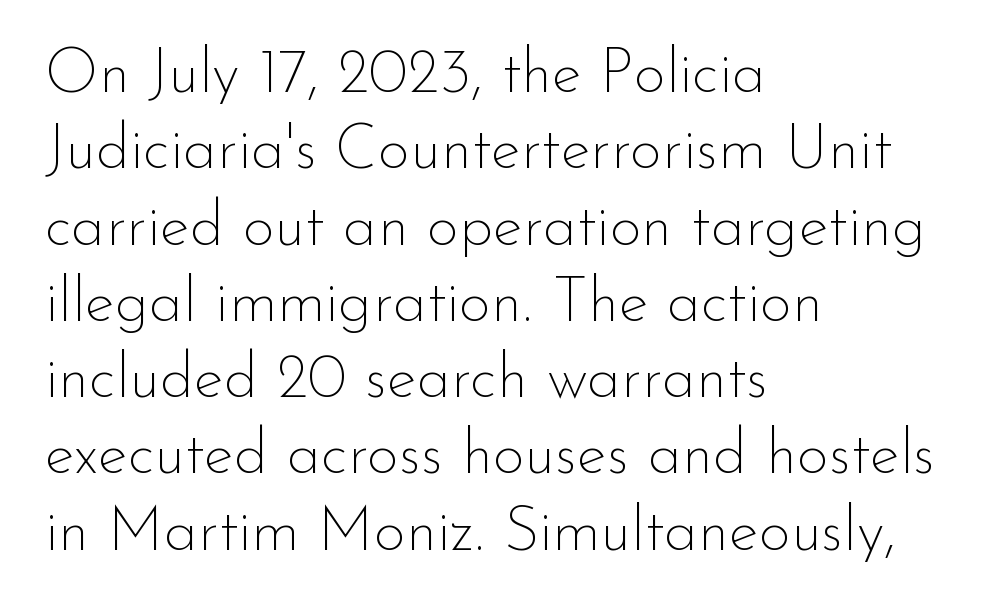
{"serif": "no", "italic": "no", "bold": "no", "weight": "thin", "width": "normal", "stroke_contrast": "low", "x_height": "small", "monospaced": "no", "underline": "no", "align": "left", "line_spacing_ratio": 1.23, "letter_spacing": "normal", "letter_spacing_em": 0.0, "glyph_px": 62}
